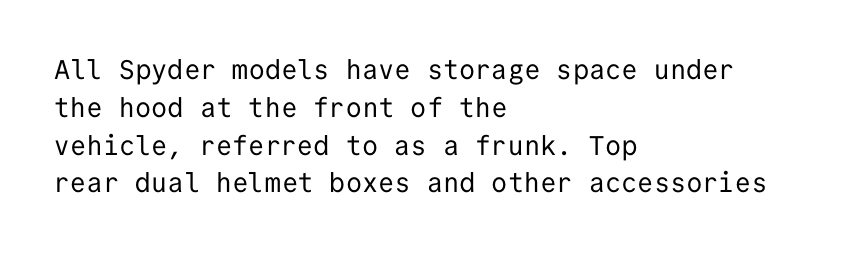
Short note: letters normally spaced. These lines are set flush left with a ragged right edge. The passage shown is not bold in any degree. Rows of type keep a routine distance in the vertical direction. This is the regular roman posture of the typeface.
